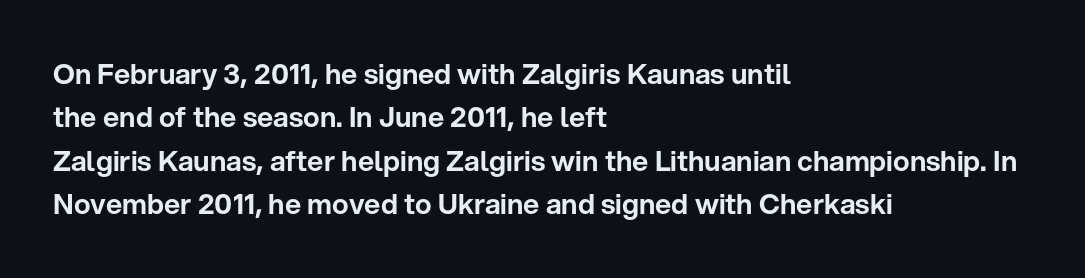
Q: Is the text italic (slanted)? A: No, it is upright.
Q: Is the typeface a serif or a sans-serif typeface? A: Sans-serif.
Q: Is the text underlined? A: No.
Q: How is the paragraph aligned? A: Left-aligned.
Q: Is the spacing between letters normal or unusually wide? A: Normal.
Q: Is the spacing between lines tight, normal or loose? A: Normal.
Q: Width (condensed, normal, or wide)? A: Normal.
Q: Stroke contrast? A: Low.
Q: x-height? A: Medium.
Q: Monospaced? A: No.
